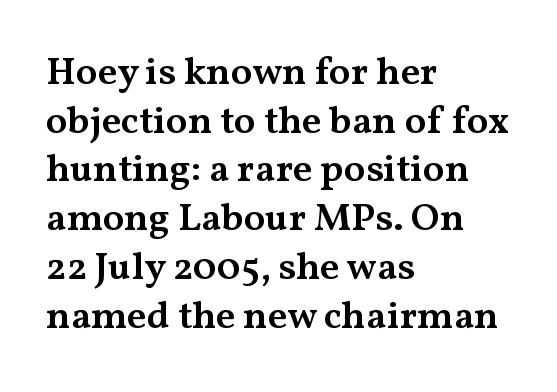
Look at the stroke-to-counter ratio: somewhat heavy, a semibold. A typesetter would mark this as roman, not italic. Caption: standard tracking, unaltered. In terms of leading, this rendering sits right in the middle.
